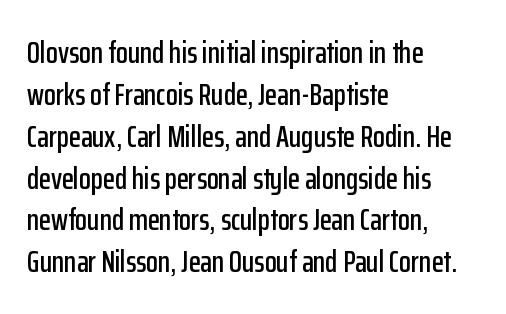
The image shows 31 px condensed sans-serif type, upright; set left-aligned, normal line spacing (1.35x), normal letter spacing, not underlined; low stroke contrast and a medium x-height.
